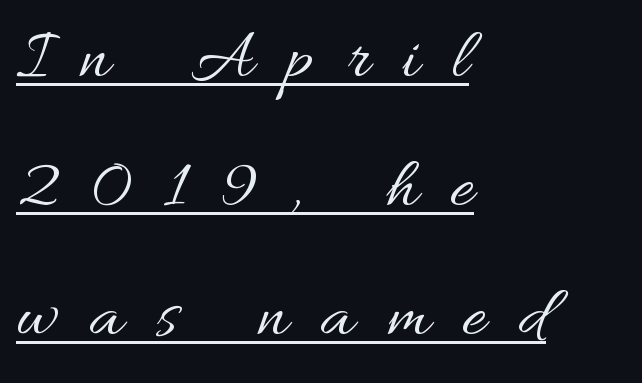
The letters look calm and open, with moderate or lighter stems. Every row of glyphs begins at an identical x-position on the left. The face used here is proportionally spaced, like ordinary book or web type. Each word looks stretched out because of the extra space between its letters. Looks like someone drew a line under every word here.
